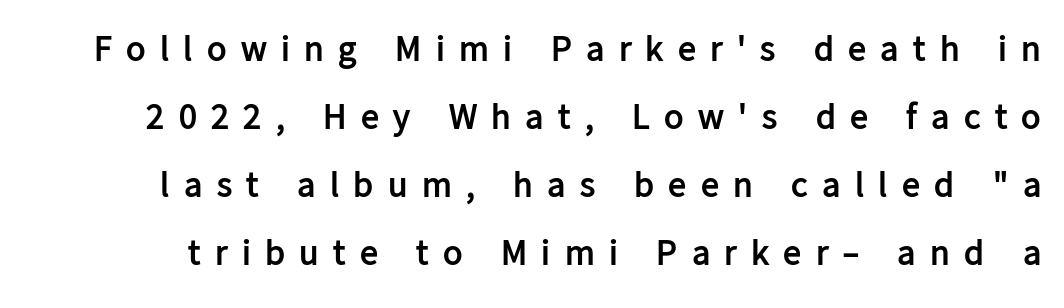
Q: Is the text bold? A: Yes.
Q: Is the text italic (slanted)? A: No, it is upright.
Q: Is the typeface a serif or a sans-serif typeface? A: Sans-serif.
Q: Is the text underlined? A: No.
Q: Is the spacing between letters normal or unusually wide? A: Unusually wide.
Q: Width (condensed, normal, or wide)? A: Normal.
Q: Stroke contrast? A: Low.
Q: x-height? A: Medium.
Q: Monospaced? A: No.
